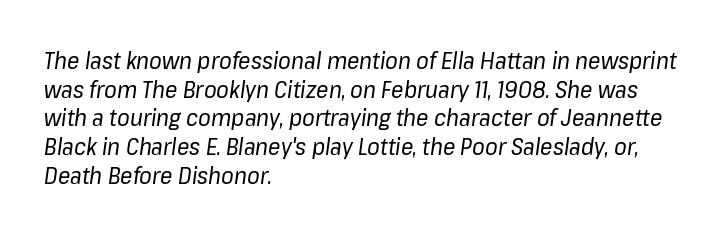
The image shows 23 px text type, italic (leaning right); set left-aligned, normal line spacing (1.25x), normal letter spacing, not underlined.
